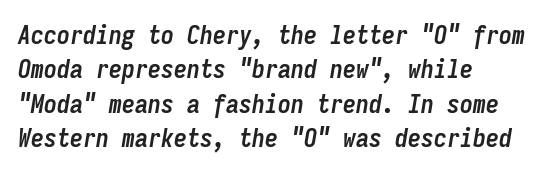
The image shows 26 px bold type, italic (leaning right); set left-aligned, normal line spacing (1.32x), normal letter spacing, not underlined.
